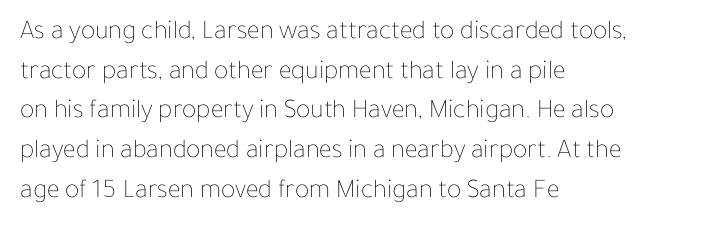
The image shows 27 px text type, upright; set left-aligned, normal line spacing (1.47x), normal letter spacing, not underlined.
